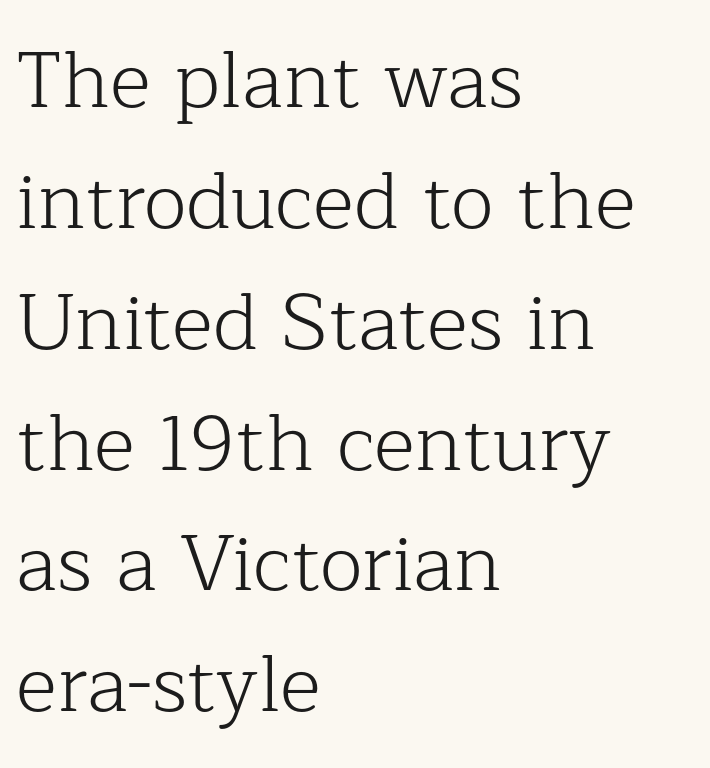
Q: Is the text bold? A: No.
Q: Is the text italic (slanted)? A: No, it is upright.
Q: Is the typeface a serif or a sans-serif typeface? A: Serif.
Q: Is the text underlined? A: No.
Q: How is the paragraph aligned? A: Left-aligned.
Q: Is the spacing between letters normal or unusually wide? A: Normal.
Q: Is the spacing between lines tight, normal or loose? A: Normal.
Q: Width (condensed, normal, or wide)? A: Normal.
Q: Stroke contrast? A: Low.
Q: x-height? A: Medium.
Q: Monospaced? A: No.
